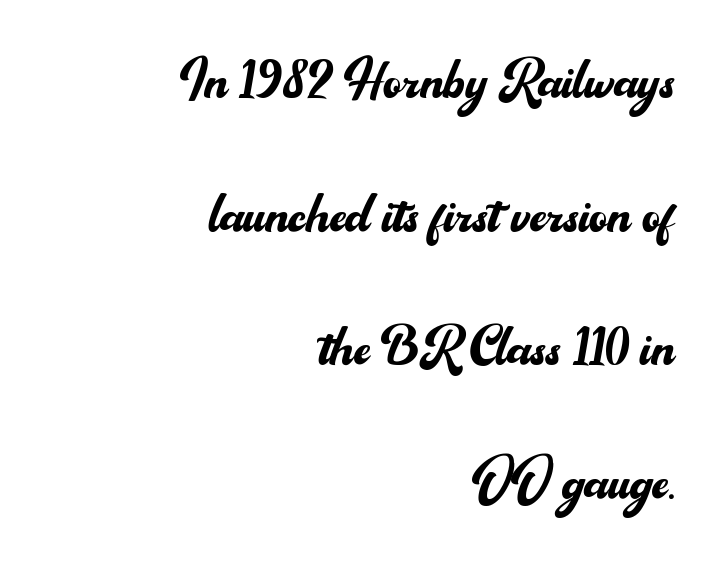
The letters look calm and open, with moderate or lighter stems. Whoever set this chose breathing room over compactness in the vertical rhythm. Spacing verdict: proportional, widths tailored to each character. Line endings align vertically; line beginnings do not.
